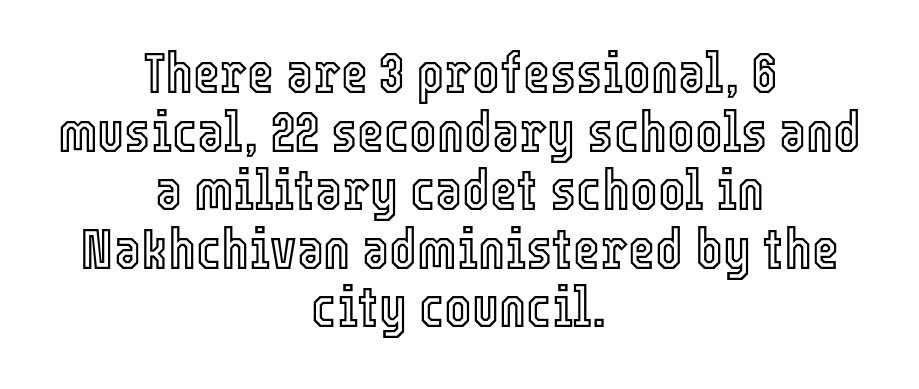
{"italic": "no", "width": "condensed", "x_height": "medium", "monospaced": "no", "underline": "no", "align": "center", "line_spacing": "tight", "line_spacing_ratio": 1.01, "letter_spacing": "normal", "letter_spacing_em": 0.0, "glyph_px": 58}
